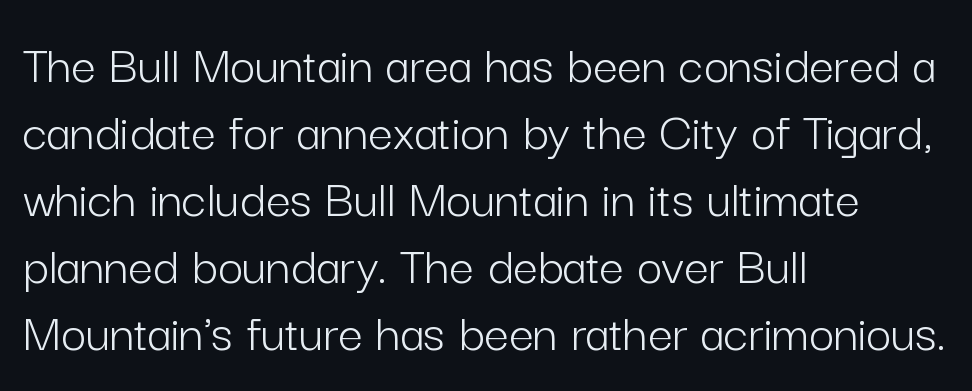
Q: Is the text bold? A: No.
Q: Is the text italic (slanted)? A: No, it is upright.
Q: Is the typeface a serif or a sans-serif typeface? A: Sans-serif.
Q: Is the text underlined? A: No.
Q: How is the paragraph aligned? A: Left-aligned.
Q: Is the spacing between letters normal or unusually wide? A: Normal.
Q: Width (condensed, normal, or wide)? A: Normal.
Q: Stroke contrast? A: Low.
Q: x-height? A: Medium.
Q: Monospaced? A: No.
